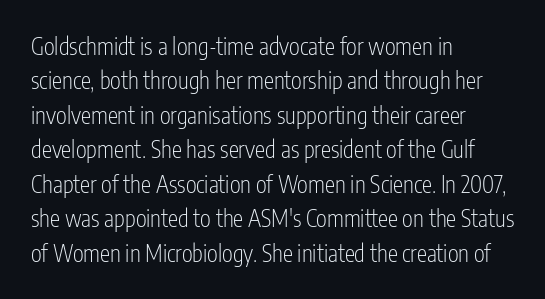
Observe the ordinary spacing: letters are neighbours, not strangers. Only glyphs here, with clear space below each row. Honestly, the row spacing looks completely unremarkable. No letter is thick-stroked: the sample isn't bold.
